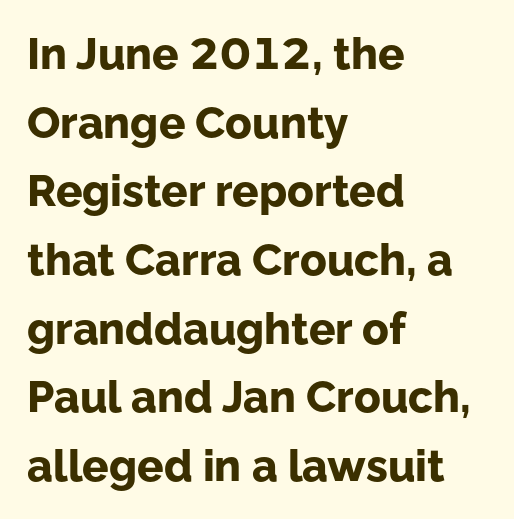
Observe the ordinary spacing: letters are neighbours, not strangers. The rendering uses natural spacing where letterforms have individual widths. Leading matches the norm, producing a regular column. You can tell it's not italic because the verticals are truly vertical. Compared with a centered layout, this one pins lines to the left instead.
